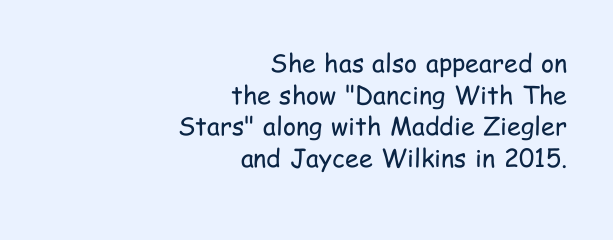
Nobody touched the tracking dial on this one. Which margin do the lines hug? The right one — the left edge is uneven. Each row of text sits above clean, open space. Designer's note — italics off, roman on.
